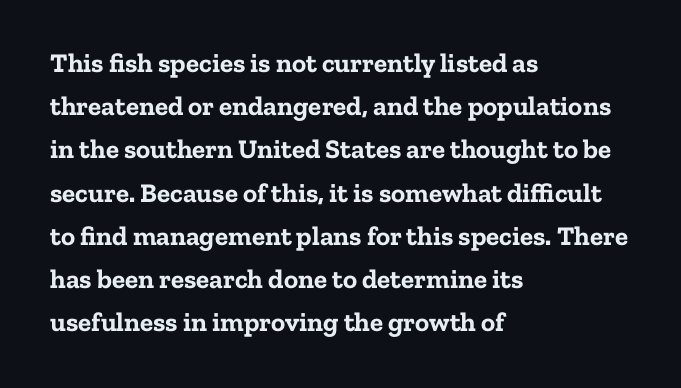
The image shows 27 px bold type, upright; set left-aligned, normal line spacing (1.6x), normal letter spacing, not underlined.
